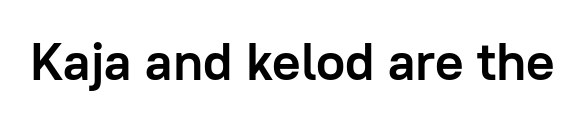
{"serif": "no", "italic": "no", "bold": "yes", "weight": "semibold", "width": "normal", "stroke_contrast": "low", "x_height": "medium", "monospaced": "no", "underline": "no", "letter_spacing": "normal", "letter_spacing_em": 0.0, "glyph_px": 53}
